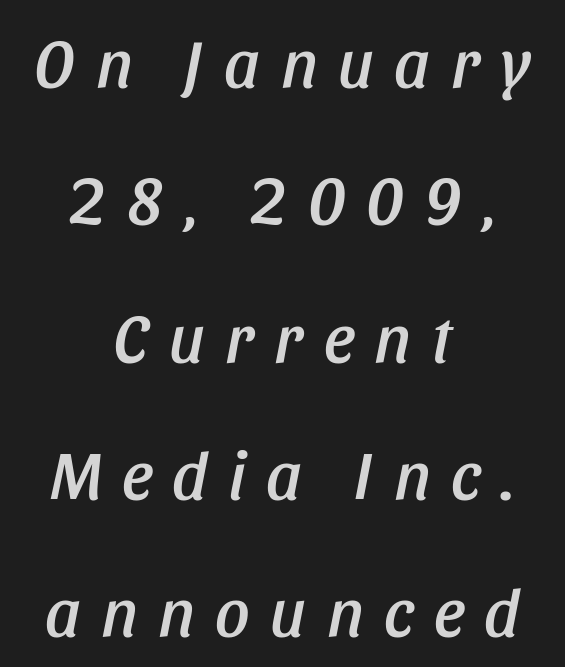
The image shows 68 px condensed type, italic (leaning right); set centered, loose line spacing (2.02x), unusually wide letter spacing (+0.3 em), not underlined; low stroke contrast and a large x-height.
